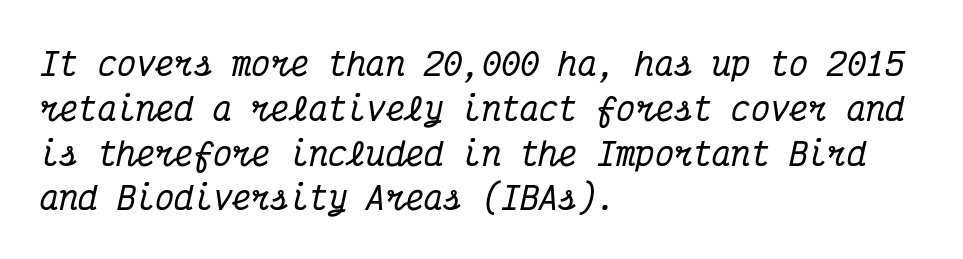
These lines stack with their left ends in a neat column. Check under the words: just untouched page. You could call the tracking neutral — neither tight nor loose. Tall strokes in this sample are angled rather than plumb. Monospaced: the letters line up in strict vertical columns.
